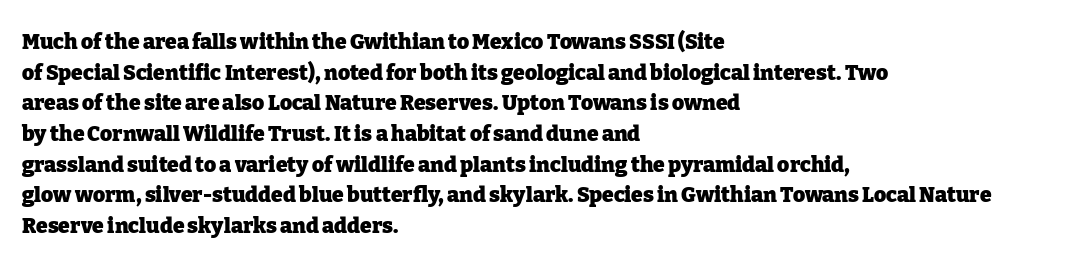
Q: Is the text bold? A: Yes.
Q: Is the text italic (slanted)? A: No, it is upright.
Q: Is the text underlined? A: No.
Q: How is the paragraph aligned? A: Left-aligned.
Q: Is the spacing between letters normal or unusually wide? A: Normal.
Q: Is the spacing between lines tight, normal or loose? A: Normal.
